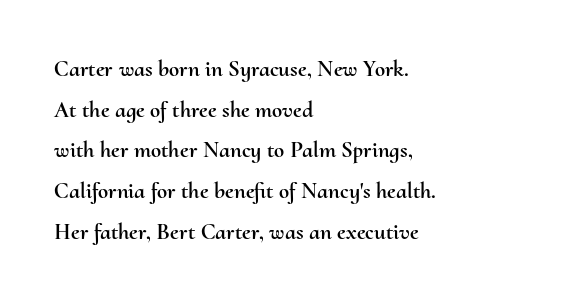
The image shows 23 px text type, upright; set left-aligned, line spacing 1.77x, normal letter spacing, not underlined.
